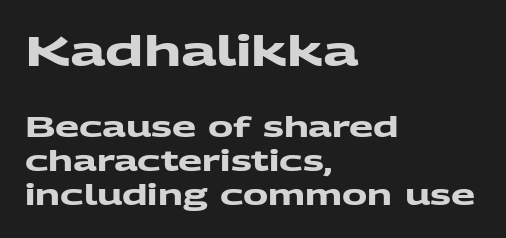
Q: Is the text bold? A: Yes.
Q: Is the typeface a serif or a sans-serif typeface? A: Sans-serif.
Q: Is the text underlined? A: No.
Q: How is the paragraph aligned? A: Left-aligned.
Q: Is the spacing between letters normal or unusually wide? A: Normal.
Q: Which block of text is set in a larger size, the first (top) or the second (bottom)? A: The first (top) one.
Q: Width (condensed, normal, or wide)? A: Wide.
Q: Stroke contrast? A: Medium.
Q: x-height? A: Medium.
Q: Monospaced? A: No.
